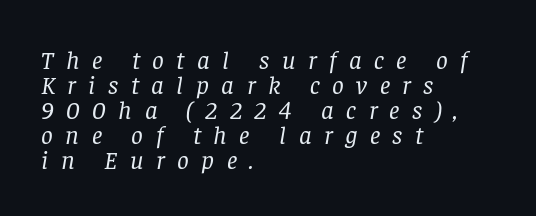
{"italic": "yes", "lean": "right", "slant_degrees": 8, "bold": "no", "underline": "no", "align": "left", "line_spacing": "tight", "line_spacing_ratio": 0.96, "letter_spacing": "wide", "letter_spacing_em": 0.48, "glyph_px": 26}
